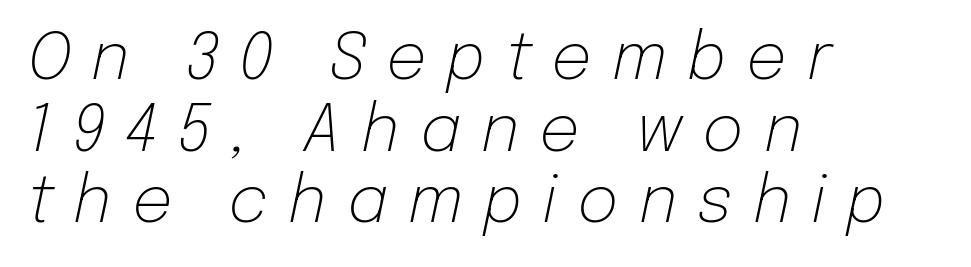
The image shows 64 px light type, italic (leaning right); set left-aligned, tight line spacing (1.12x), unusually wide letter spacing (+0.31 em), not underlined; low stroke contrast and a medium x-height.
